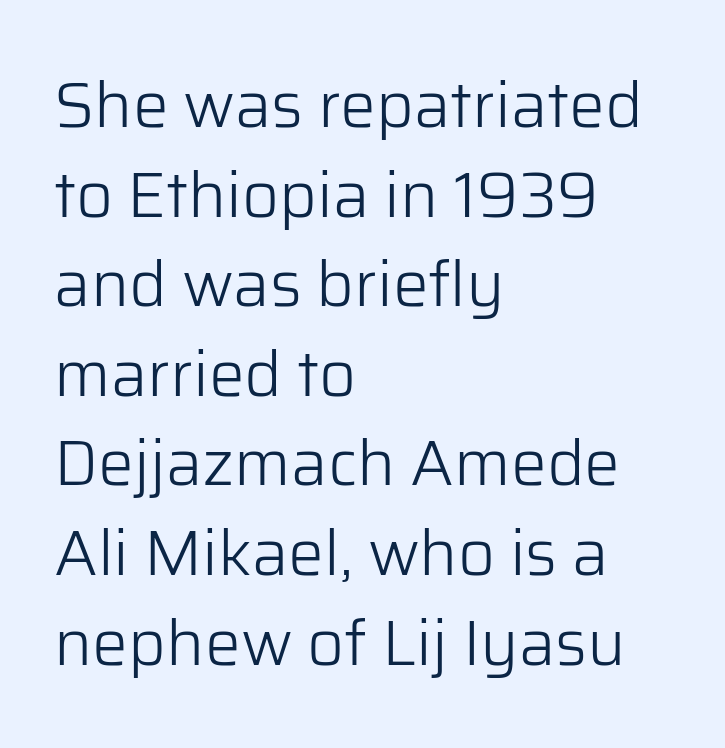
Q: Is the text bold? A: No.
Q: Is the text italic (slanted)? A: No, it is upright.
Q: Is the typeface a serif or a sans-serif typeface? A: Sans-serif.
Q: Is the text underlined? A: No.
Q: How is the paragraph aligned? A: Left-aligned.
Q: Is the spacing between letters normal or unusually wide? A: Normal.
Q: Is the spacing between lines tight, normal or loose? A: Normal.
Q: Width (condensed, normal, or wide)? A: Normal.
Q: Stroke contrast? A: Low.
Q: x-height? A: Medium.
Q: Monospaced? A: No.
